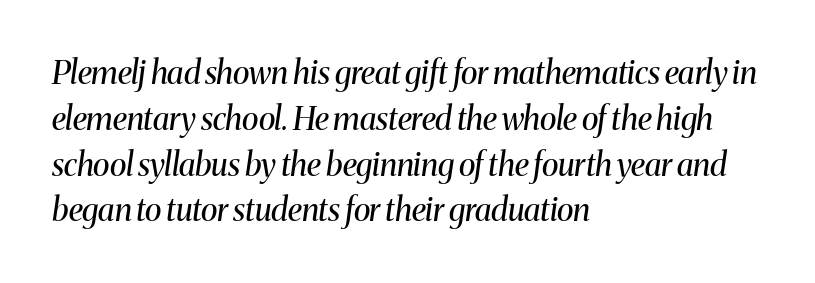
{"serif": "yes", "italic": "yes", "lean": "right", "slant_degrees": 8, "bold": "no", "weight": "regular", "width": "normal", "stroke_contrast": "medium", "x_height": "medium", "monospaced": "no", "underline": "no", "align": "left", "line_spacing": "normal", "line_spacing_ratio": 1.43, "letter_spacing": "normal", "letter_spacing_em": 0.0, "glyph_px": 32}
